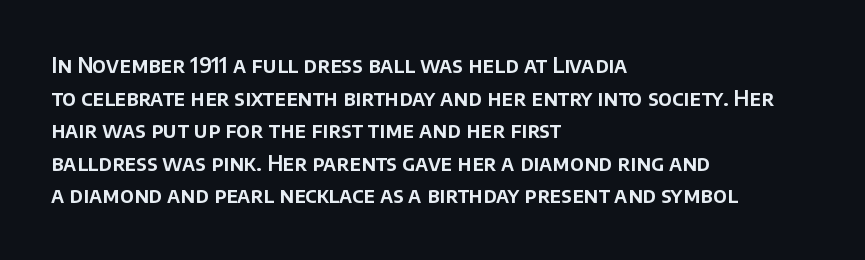
The line-height multiplier appears to be the usual default. Posture: straight, roman, zero tilt. This sample uses plain, unmodified letter spacing. No word sits above an underline.
